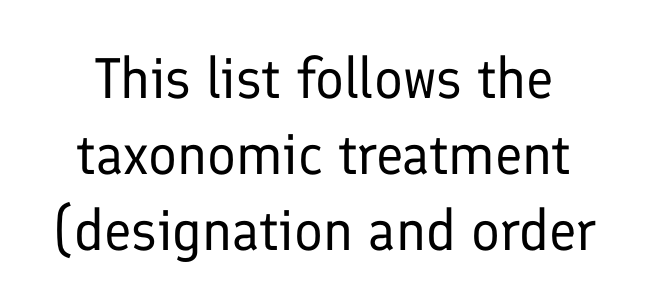
The image shows 57 px regular-weight sans-serif type, upright; set normal line spacing (1.33x), normal letter spacing, not underlined; low stroke contrast and a medium x-height.
